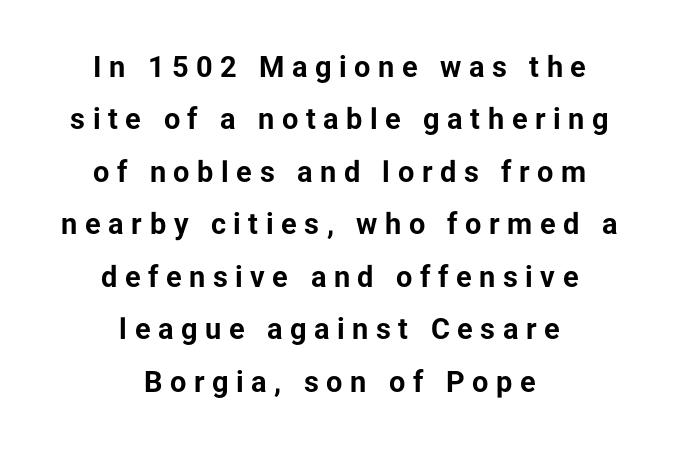
The image shows 29 px bold sans-serif type, upright; set centered, line spacing 1.81x, unusually wide letter spacing (+0.26 em), not underlined; low stroke contrast and a medium x-height.
